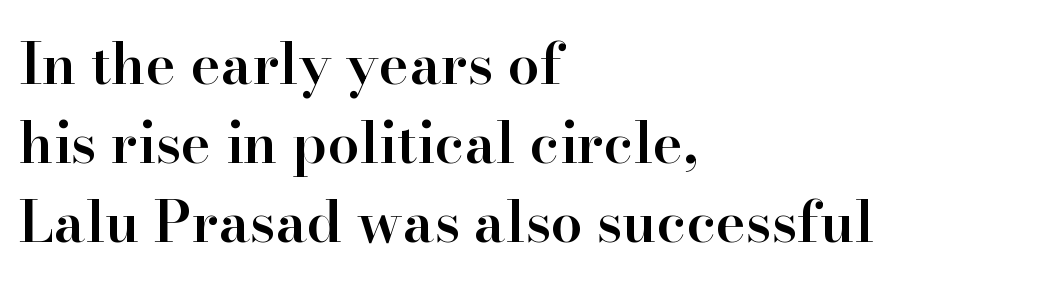
The image shows 57 px semibold serif type, upright; set left-aligned, normal line spacing (1.39x), normal letter spacing, not underlined; high stroke contrast and a small x-height.
